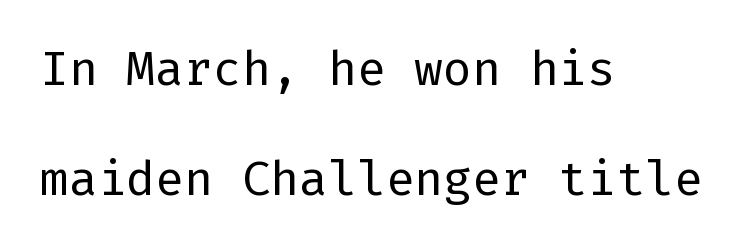
The image shows 48 px regular-weight sans-serif type, upright; set left-aligned, loose line spacing (2.29x), normal letter spacing, not underlined; low stroke contrast and a medium x-height.
